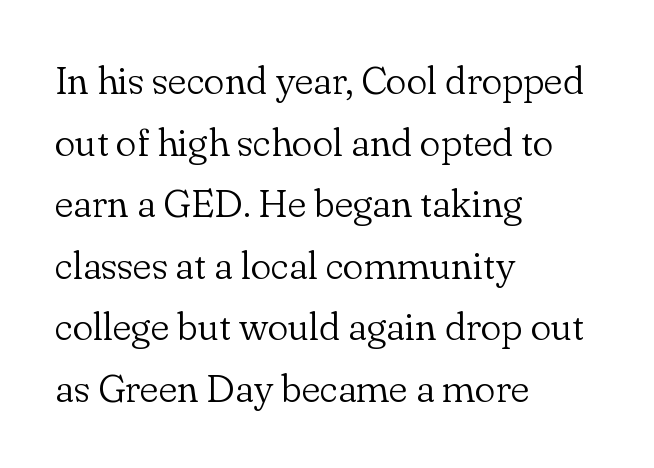
Vertical spacing — default. Designer's note — italics off, roman on. The rendering uses natural spacing where letterforms have individual widths. Caption: multi-line text, flush left, ragged right. Does the type have serifs? Yes, each stem ends in a small foot. Caption: standard tracking, unaltered.
